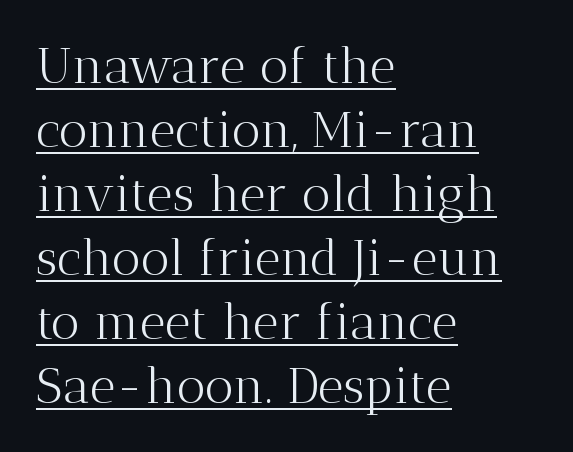
The image shows 50 px light serif type, upright; set left-aligned, normal line spacing (1.28x), normal letter spacing, underlined; medium stroke contrast and a medium x-height.
